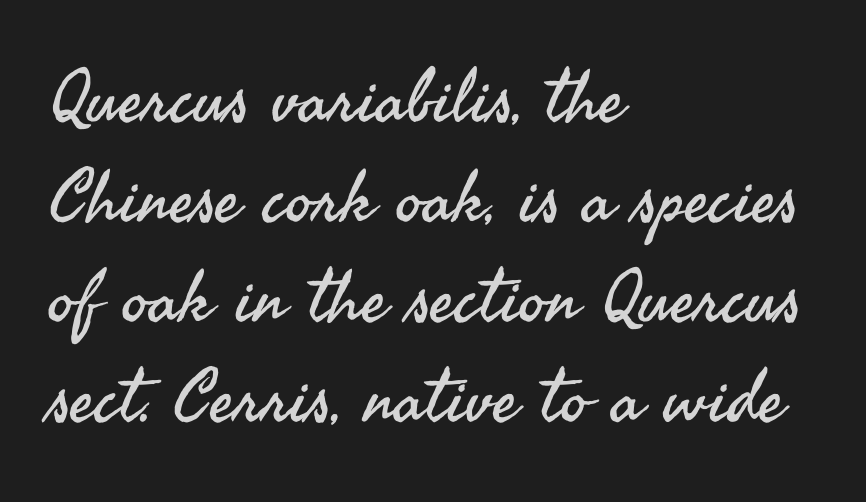
{"serif": "no", "bold": "no", "weight": "regular", "width": "normal", "stroke_contrast": "medium", "x_height": "small", "monospaced": "no", "underline": "no", "align": "left", "line_spacing": "normal", "line_spacing_ratio": 1.37, "letter_spacing": "normal", "letter_spacing_em": 0.0, "glyph_px": 73}
